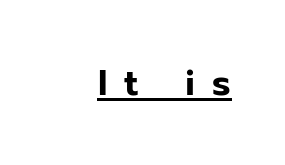
The image shows 37 px sans-serif type, upright; set unusually wide letter spacing (+0.46 em), underlined; low stroke contrast and a medium x-height.
